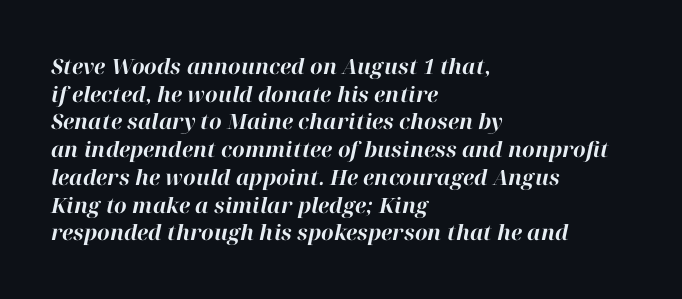
Q: Is the text bold? A: Yes.
Q: Is the text italic (slanted)? A: Yes, it leans right by about 12 degrees.
Q: Is the text underlined? A: No.
Q: How is the paragraph aligned? A: Left-aligned.
Q: Is the spacing between letters normal or unusually wide? A: Normal.
Q: Is the spacing between lines tight, normal or loose? A: Normal.
